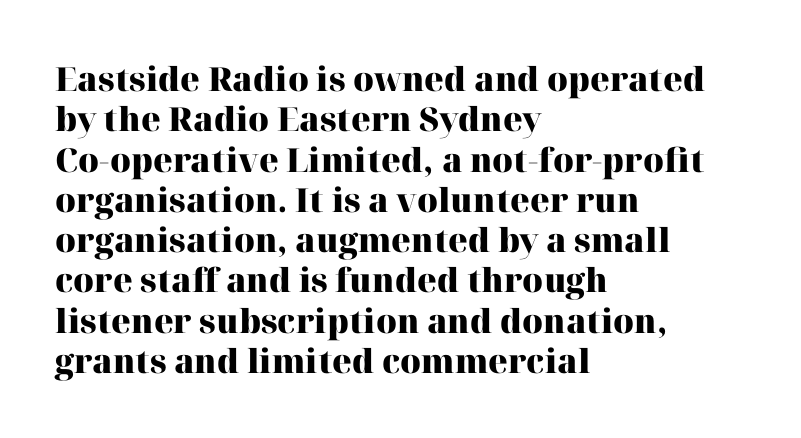
The image shows 33 px heavy serif type, upright; set left-aligned, line spacing 1.22x, normal letter spacing, not underlined; high stroke contrast and a medium x-height.
